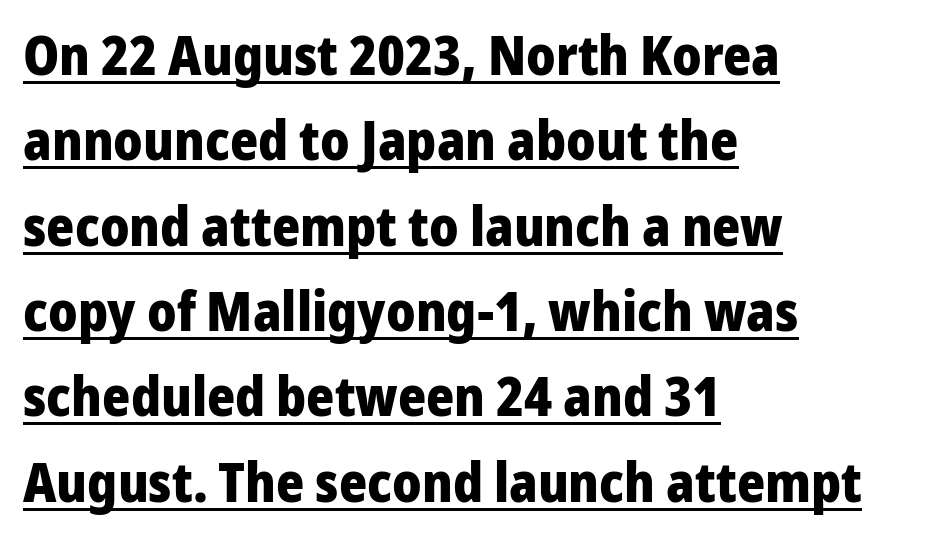
Q: Is the text bold? A: Yes.
Q: Is the text italic (slanted)? A: No, it is upright.
Q: Is the typeface a serif or a sans-serif typeface? A: Sans-serif.
Q: Is the text underlined? A: Yes.
Q: How is the paragraph aligned? A: Left-aligned.
Q: Is the spacing between letters normal or unusually wide? A: Normal.
Q: Is the spacing between lines tight, normal or loose? A: Normal.
Q: Width (condensed, normal, or wide)? A: Normal.
Q: Stroke contrast? A: Low.
Q: x-height? A: Medium.
Q: Monospaced? A: No.
